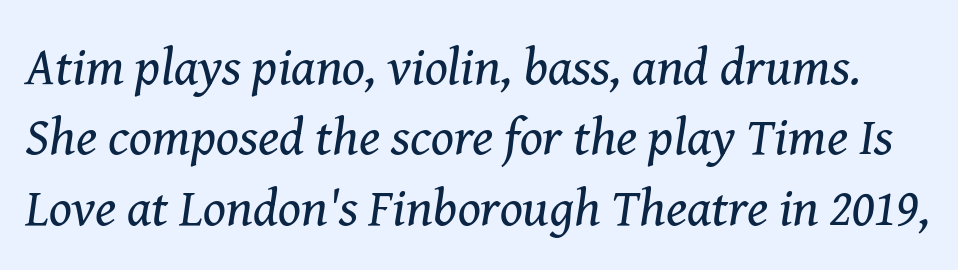
The image shows 53 px regular-weight serif type, italic (leaning right); set normal line spacing (1.33x), normal letter spacing, not underlined; medium stroke contrast and a medium x-height.
